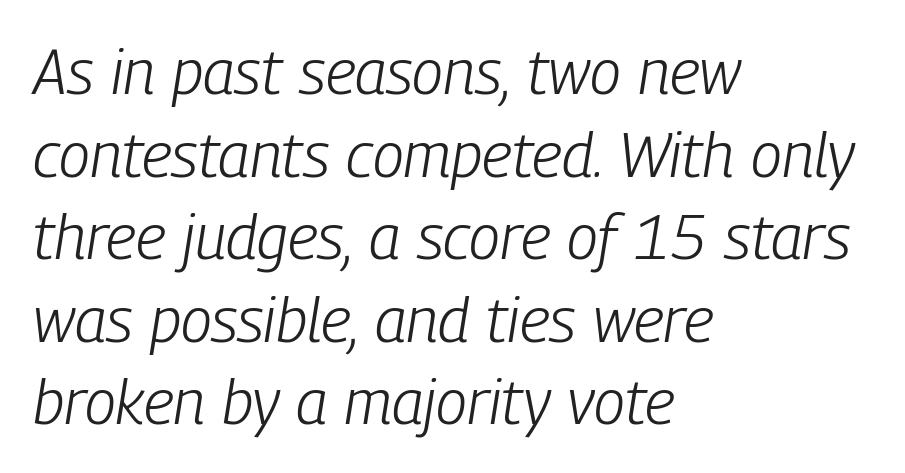
Q: Is the text bold? A: No.
Q: Is the text italic (slanted)? A: Yes, it leans right by about 9 degrees.
Q: Is the text underlined? A: No.
Q: How is the paragraph aligned? A: Left-aligned.
Q: Is the spacing between letters normal or unusually wide? A: Normal.
Q: Is the spacing between lines tight, normal or loose? A: Normal.
Q: Width (condensed, normal, or wide)? A: Condensed.
Q: Stroke contrast? A: Low.
Q: x-height? A: Medium.
Q: Monospaced? A: No.
